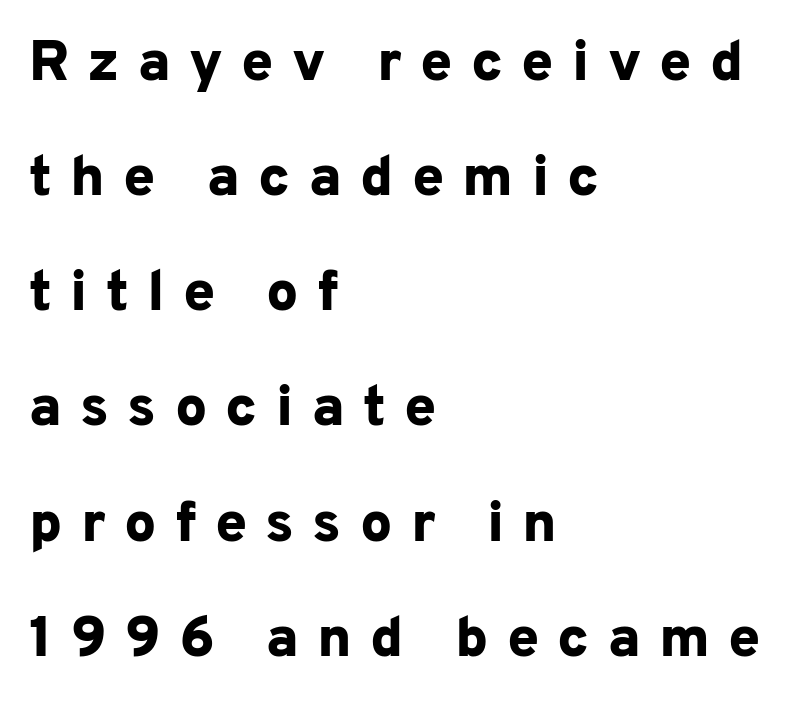
{"serif": "no", "italic": "no", "bold": "yes", "weight": "bold", "width": "normal", "stroke_contrast": "low", "x_height": "medium", "monospaced": "no", "underline": "no", "align": "left", "line_spacing": "loose", "line_spacing_ratio": 2.02, "letter_spacing": "wide", "letter_spacing_em": 0.32, "glyph_px": 57}
